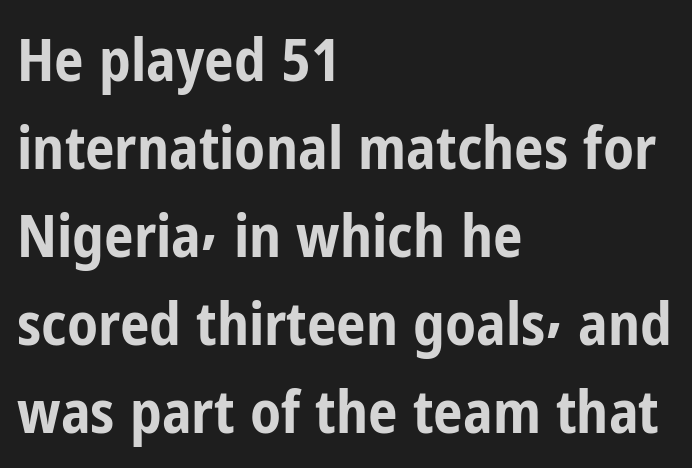
{"serif": "no", "italic": "no", "bold": "yes", "weight": "bold", "width": "condensed", "stroke_contrast": "low", "x_height": "medium", "monospaced": "no", "underline": "no", "align": "left", "line_spacing": "normal", "line_spacing_ratio": 1.49, "letter_spacing": "normal", "letter_spacing_em": 0.0, "glyph_px": 59}
